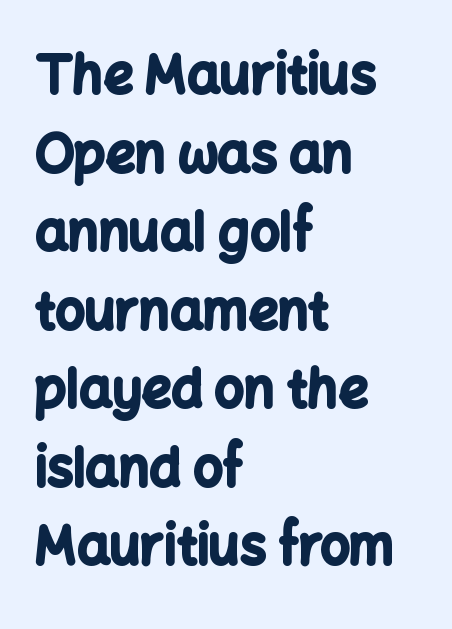
{"serif": "no", "italic": "no", "bold": "yes", "weight": "bold", "width": "normal", "stroke_contrast": "low", "x_height": "medium", "monospaced": "no", "underline": "no", "align": "left", "line_spacing": "normal", "line_spacing_ratio": 1.51, "letter_spacing": "normal", "letter_spacing_em": 0.0, "glyph_px": 52}
